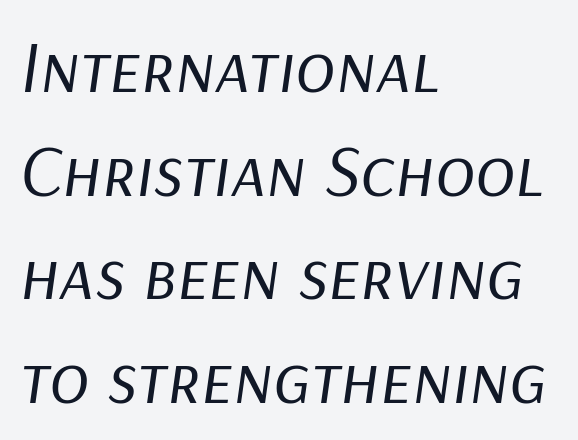
The image shows 74 px regular-weight type, italic (leaning right); set left-aligned, normal line spacing (1.4x), normal letter spacing, not underlined; low stroke contrast and a medium x-height.
